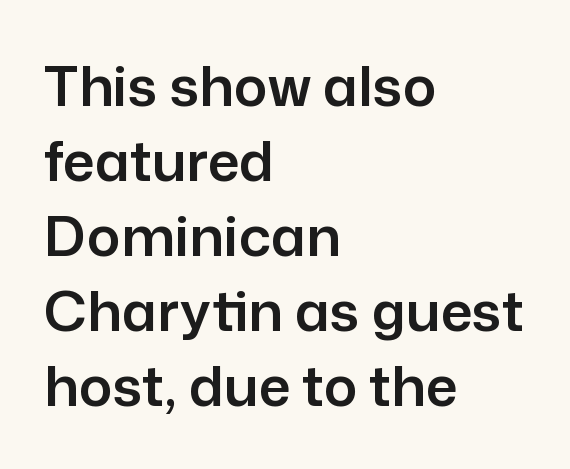
{"serif": "no", "italic": "no", "width": "normal", "stroke_contrast": "low", "x_height": "medium", "monospaced": "no", "underline": "no", "align": "left", "line_spacing": "normal", "line_spacing_ratio": 1.34, "letter_spacing": "normal", "letter_spacing_em": 0.0, "glyph_px": 56}
